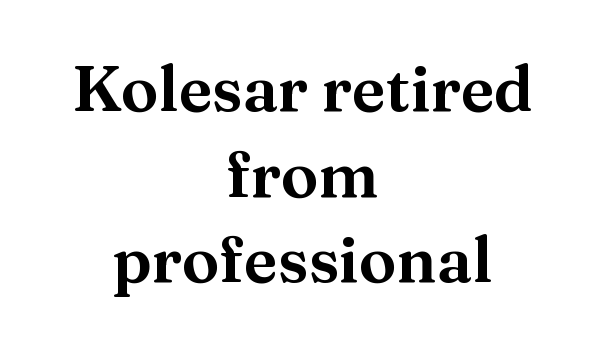
The image shows 63 px serif type, upright; set centered, normal line spacing (1.36x), normal letter spacing, not underlined; medium stroke contrast and a medium x-height.
